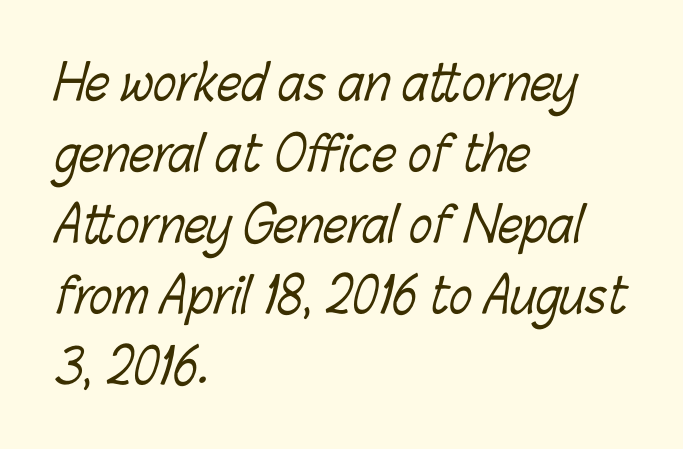
{"bold": "no", "weight": "light", "width": "condensed", "stroke_contrast": "low", "x_height": "medium", "monospaced": "no", "underline": "no", "align": "left", "line_spacing": "normal", "line_spacing_ratio": 1.48, "letter_spacing": "normal", "letter_spacing_em": 0.0, "glyph_px": 48}
